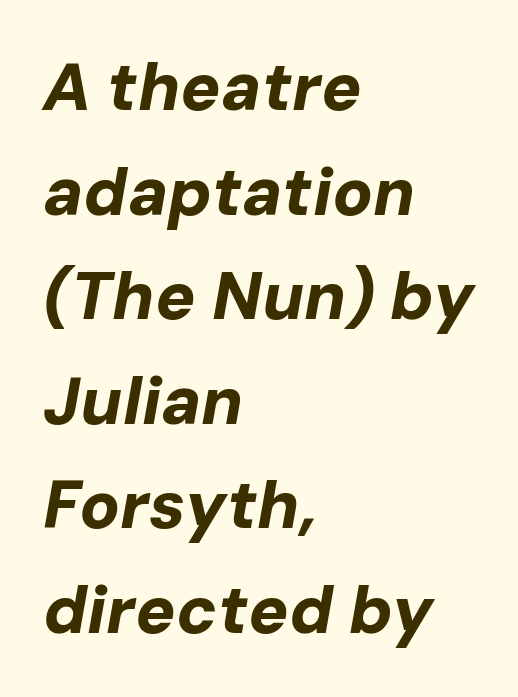
Q: Is the text bold? A: Yes.
Q: Is the text italic (slanted)? A: Yes, it leans right by about 10 degrees.
Q: Is the text underlined? A: No.
Q: How is the paragraph aligned? A: Left-aligned.
Q: Is the spacing between letters normal or unusually wide? A: Normal.
Q: Is the spacing between lines tight, normal or loose? A: Normal.
Q: Width (condensed, normal, or wide)? A: Normal.
Q: Stroke contrast? A: Low.
Q: x-height? A: Medium.
Q: Monospaced? A: No.
